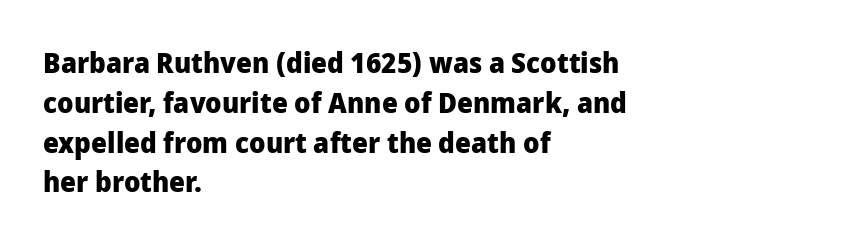
The image shows 28 px heavy sans-serif type, upright; set left-aligned, normal line spacing (1.42x), normal letter spacing, not underlined; low stroke contrast and a medium x-height.
